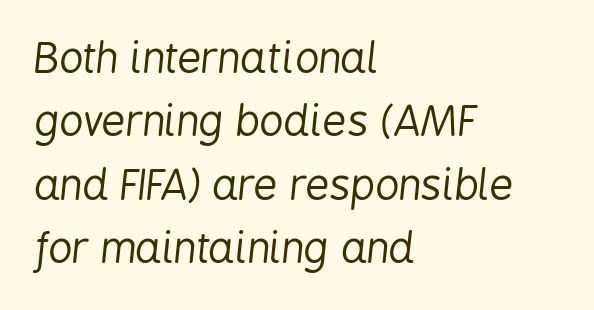
Q: Is the text bold? A: No.
Q: Is the text italic (slanted)? A: Yes, it leans right by about 6 degrees.
Q: Is the text underlined? A: No.
Q: How is the paragraph aligned? A: Left-aligned.
Q: Is the spacing between letters normal or unusually wide? A: Normal.
Q: Is the spacing between lines tight, normal or loose? A: Normal.
Q: Width (condensed, normal, or wide)? A: Condensed.
Q: Stroke contrast? A: Low.
Q: x-height? A: Medium.
Q: Monospaced? A: No.
